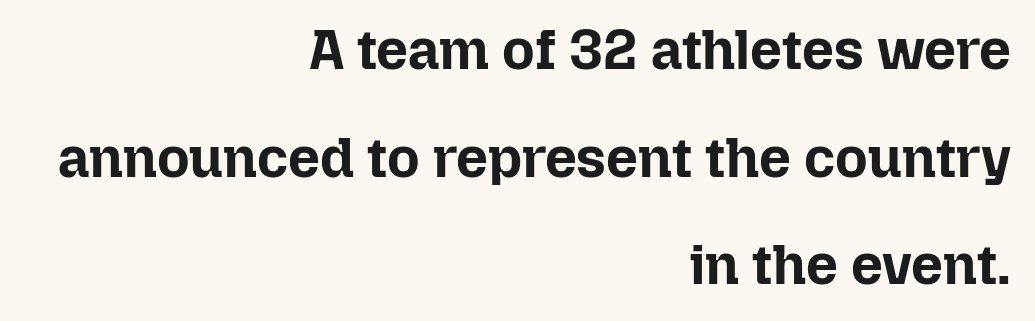
The text block is weighted toward the right margin, trailing off unevenly leftward. Letters rest on an invisible, unmarked baseline. Students, this is bold: see how much ink each stroke carries. A typesetter would call this zero additional tracking. Do the characters align in a grid? No, the font is proportional. Notice the wide empty band between every row — that's loose leading.
